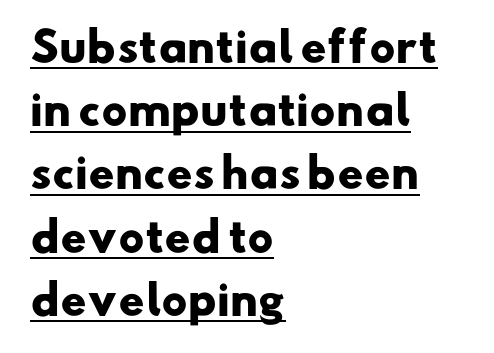
In terms of weight, the rendering is a true, heavy bold. The space between consecutive lines is moderate. The rendering uses the underline text-decoration. The rendering anchors every line to the left-hand side. The passage shown is typeset with a sans-serif family.
